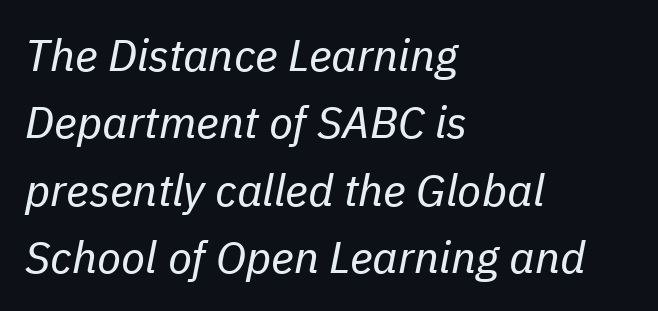
The image shows 44 px regular-weight type, italic (leaning right); set left-aligned, normal line spacing (1.53x), normal letter spacing, not underlined; low stroke contrast and a medium x-height.
